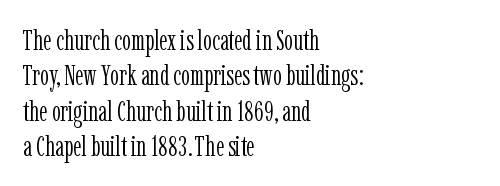
Q: Is the text bold? A: No.
Q: Is the text italic (slanted)? A: No, it is upright.
Q: Is the typeface a serif or a sans-serif typeface? A: Serif.
Q: Is the text underlined? A: No.
Q: How is the paragraph aligned? A: Left-aligned.
Q: Is the spacing between letters normal or unusually wide? A: Normal.
Q: Is the spacing between lines tight, normal or loose? A: Normal.
Q: Width (condensed, normal, or wide)? A: Condensed.
Q: Stroke contrast? A: Low.
Q: x-height? A: Medium.
Q: Monospaced? A: No.
